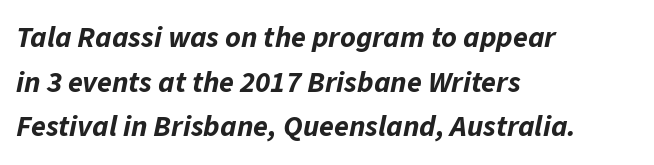
Slanted lettering throughout. The paragraph has a hard left edge and a soft right edge. Each letter keeps its own natural width here, so spacing adapts to shape. This rendering leaves character spacing at its baseline value. The line-height multiplier appears to be the usual default. Weight: bold.
